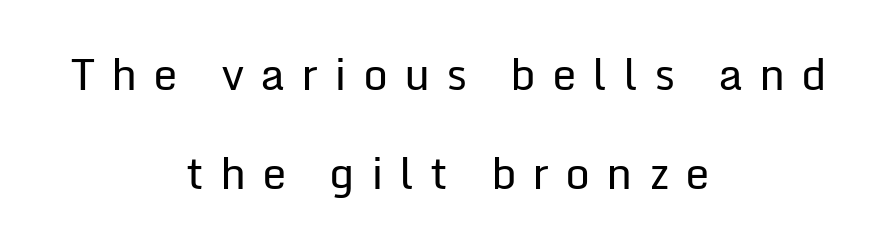
Is the stroke heavy? The answer is a plain regular-or-lighter. Here the designer chose a conventional face with non-uniform glyph widths. Whoever set this chose breathing room over compactness in the vertical rhythm. Descenders are the only things crossing below the line. Look at the tracking — it's clearly loosened, letters drifting apart.
